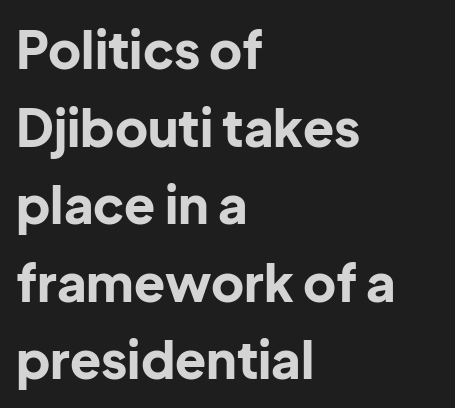
Q: Is the text bold? A: Yes.
Q: Is the text italic (slanted)? A: No, it is upright.
Q: Is the typeface a serif or a sans-serif typeface? A: Sans-serif.
Q: Is the text underlined? A: No.
Q: How is the paragraph aligned? A: Left-aligned.
Q: Is the spacing between letters normal or unusually wide? A: Normal.
Q: Is the spacing between lines tight, normal or loose? A: Normal.
Q: Width (condensed, normal, or wide)? A: Normal.
Q: Stroke contrast? A: Low.
Q: x-height? A: Medium.
Q: Monospaced? A: No.
